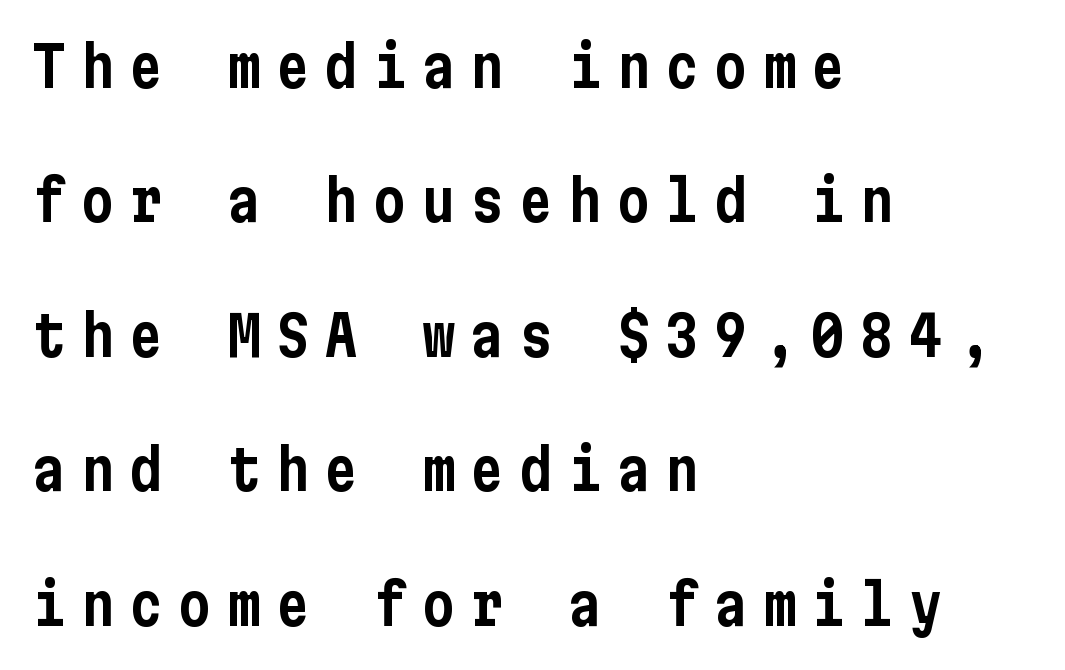
{"serif": "no", "italic": "no", "width": "condensed", "stroke_contrast": "low", "x_height": "medium", "underline": "no", "align": "left", "line_spacing": "loose", "line_spacing_ratio": 2.4, "letter_spacing": "wide", "letter_spacing_em": 0.27, "glyph_px": 56}
